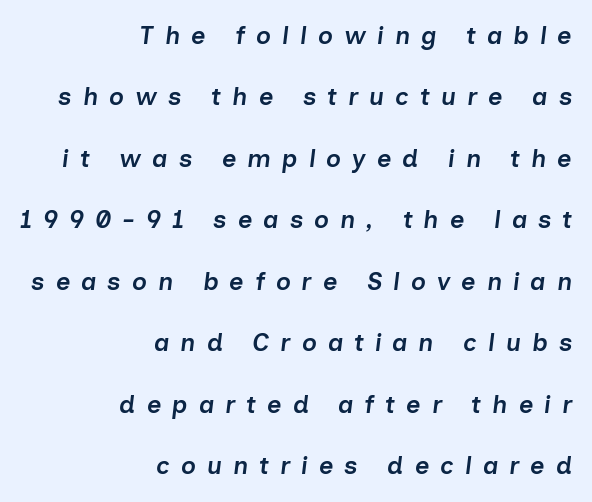
Q: Is the text bold? A: Semi-bold.
Q: Is the text italic (slanted)? A: Yes, it leans right by about 7 degrees.
Q: Is the text underlined? A: No.
Q: How is the paragraph aligned? A: Right-aligned.
Q: Is the spacing between letters normal or unusually wide? A: Unusually wide.
Q: Is the spacing between lines tight, normal or loose? A: Loose.
